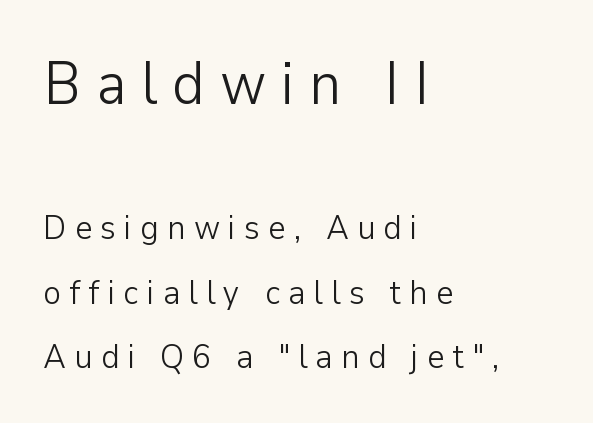
Line beginnings align vertically; line endings do not. A typesetter would call this proportional, since set widths differ per character. No word sits above an underline. The passage shown is typeset with a sans-serif family. The type sits square on the baseline with zero lean.
